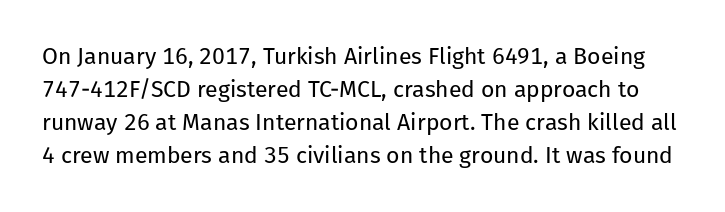
No letter is thick-stroked: the sample isn't bold. Beneath every word, the page is bare. The letters stand upright; this is a roman face. Default kerning and tracking; the words read as compact shapes. What's the leading like? Ordinary, nothing unusual.
